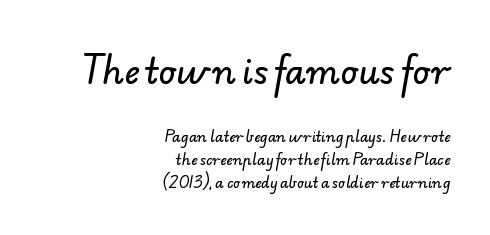
Q: Is the typeface a serif or a sans-serif typeface? A: Sans-serif.
Q: Is the text underlined? A: No.
Q: How is the paragraph aligned? A: Right-aligned.
Q: Is the spacing between letters normal or unusually wide? A: Normal.
Q: Is the spacing between lines tight, normal or loose? A: Normal.
Q: Which block of text is set in a larger size, the first (top) or the second (bottom)? A: The first (top) one.
Q: Width (condensed, normal, or wide)? A: Normal.
Q: Stroke contrast? A: Low.
Q: x-height? A: Small.
Q: Monospaced? A: No.
